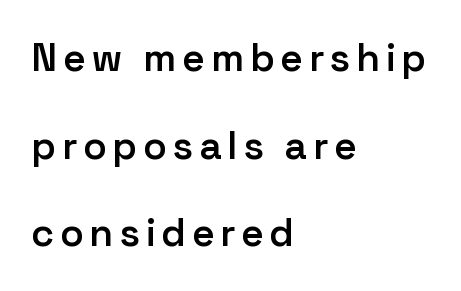
The image shows 39 px semibold sans-serif type, upright; set left-aligned, loose line spacing (2.25x), not underlined; low stroke contrast and a medium x-height.
